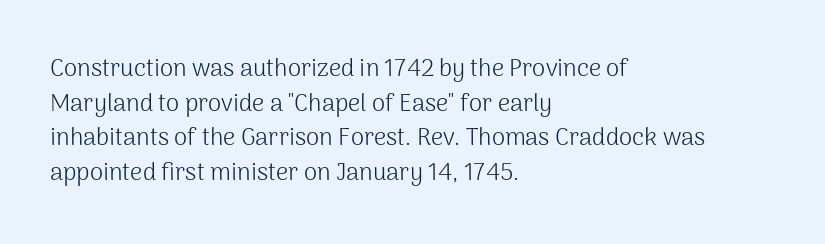
The image shows 24 px text type, upright; set left-aligned, normal line spacing (1.44x), normal letter spacing, not underlined.
